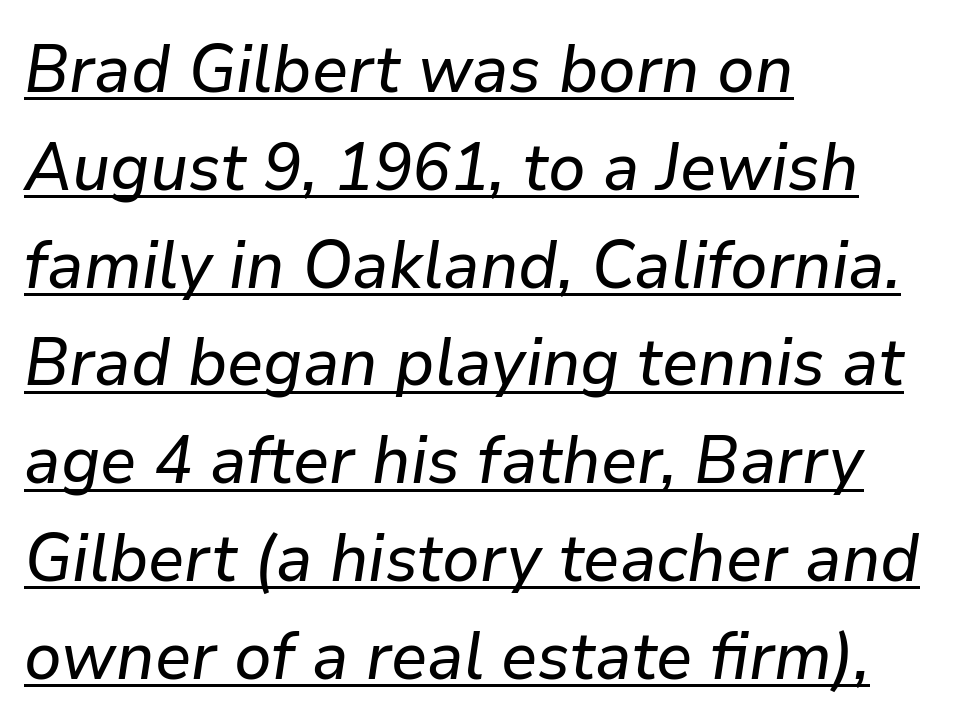
The image shows 67 px text type, italic (leaning right); set left-aligned, normal line spacing (1.46x), normal letter spacing, underlined; low stroke contrast and a medium x-height.
